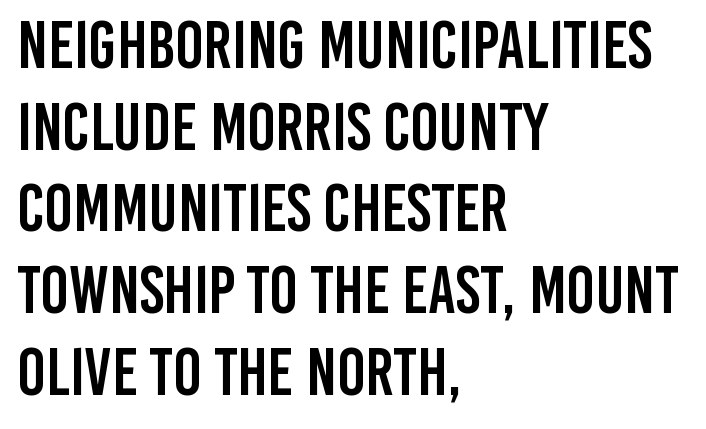
The image shows 67 px condensed sans-serif type, upright; set left-aligned, line spacing 1.22x, normal letter spacing, not underlined; low stroke contrast and a large x-height.
